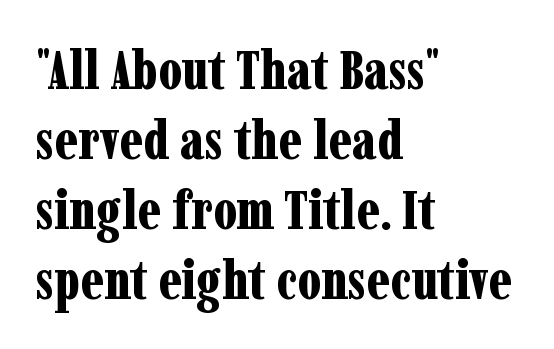
The passage shown is emphatically bold. A classic flush-left, rag-right setting is used for this passage. Yep, those are serifs on the letters. Check the space under the baseline: it is left empty. Whoever set this chose a conventional vertical rhythm.
